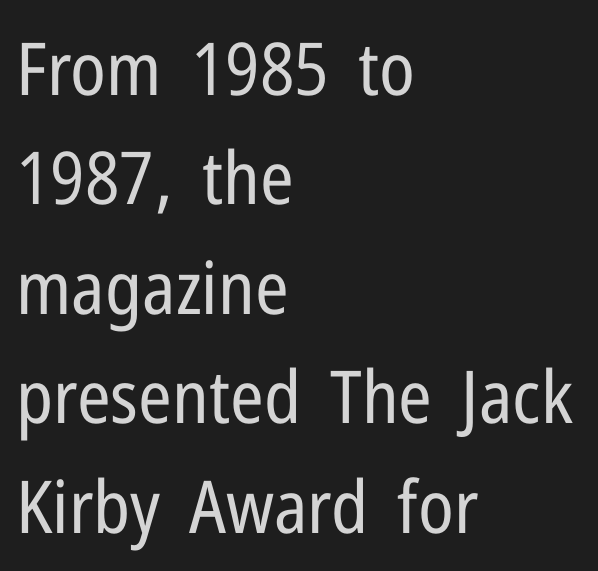
{"serif": "no", "italic": "no", "bold": "no", "weight": "regular", "width": "condensed", "stroke_contrast": "low", "x_height": "medium", "monospaced": "no", "underline": "no", "align": "left", "line_spacing": "normal", "line_spacing_ratio": 1.5, "letter_spacing": "normal", "letter_spacing_em": 0.0, "glyph_px": 73}
